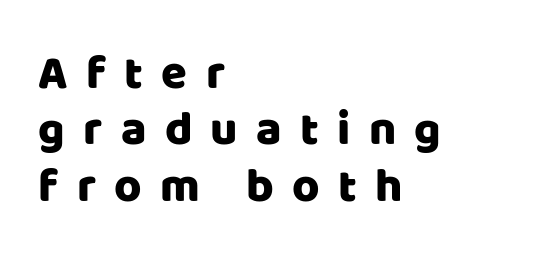
The image shows 47 px sans-serif type, upright; set left-aligned, line spacing 1.2x, unusually wide letter spacing (+0.39 em), not underlined; low stroke contrast and a large x-height.
